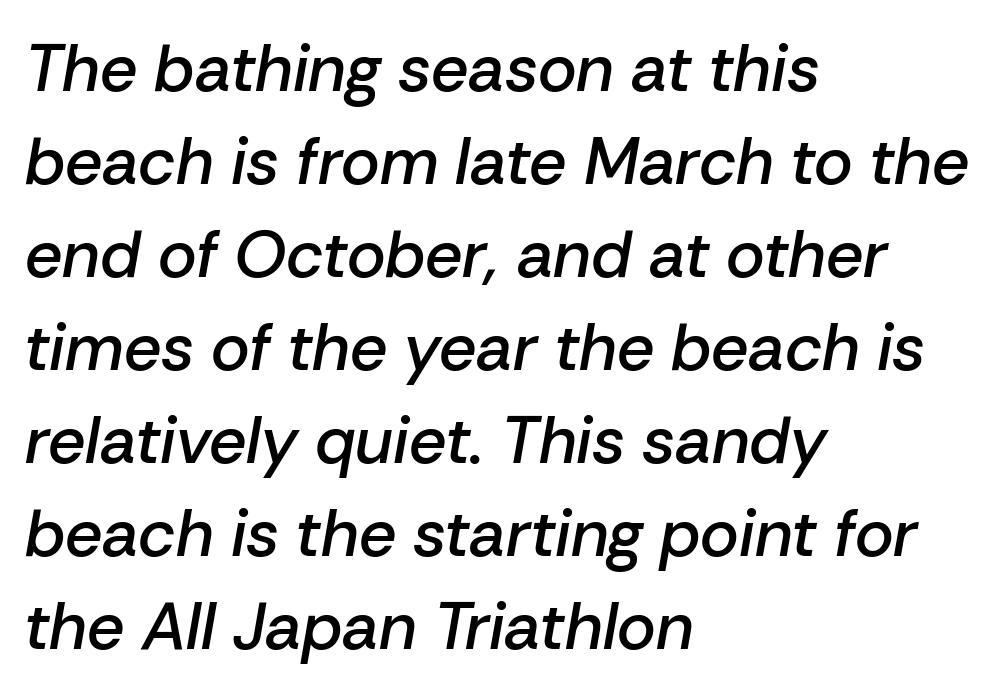
The image shows 66 px semibold type, italic (leaning right); set left-aligned, normal line spacing (1.41x), normal letter spacing, not underlined; low stroke contrast and a medium x-height.
